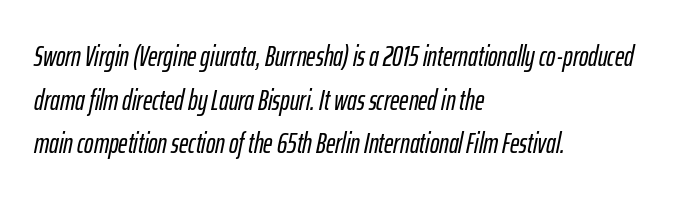
Q: Is the text italic (slanted)? A: Yes, it leans right by about 12 degrees.
Q: Is the text underlined? A: No.
Q: How is the paragraph aligned? A: Left-aligned.
Q: Is the spacing between letters normal or unusually wide? A: Normal.
Q: Is the spacing between lines tight, normal or loose? A: Normal.
Q: Width (condensed, normal, or wide)? A: Condensed.
Q: Stroke contrast? A: Low.
Q: x-height? A: Medium.
Q: Monospaced? A: No.
